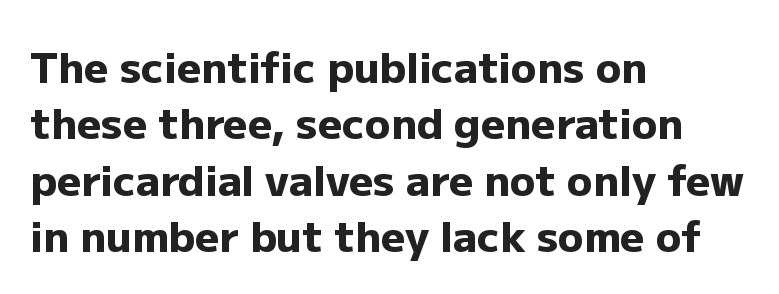
{"serif": "no", "italic": "no", "bold": "yes", "weight": "heavy", "width": "normal", "stroke_contrast": "low", "x_height": "medium", "monospaced": "no", "underline": "no", "align": "left", "line_spacing": "normal", "line_spacing_ratio": 1.34, "letter_spacing": "normal", "letter_spacing_em": 0.0, "glyph_px": 42}
